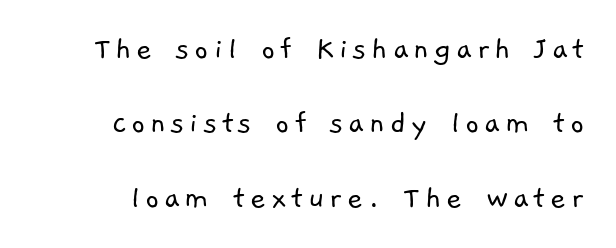
Q: Is the text bold? A: No.
Q: Is the typeface a serif or a sans-serif typeface? A: Sans-serif.
Q: Is the text underlined? A: No.
Q: Is the spacing between lines tight, normal or loose? A: Loose.
Q: Width (condensed, normal, or wide)? A: Normal.
Q: Stroke contrast? A: Low.
Q: x-height? A: Medium.
Q: Monospaced? A: No.
